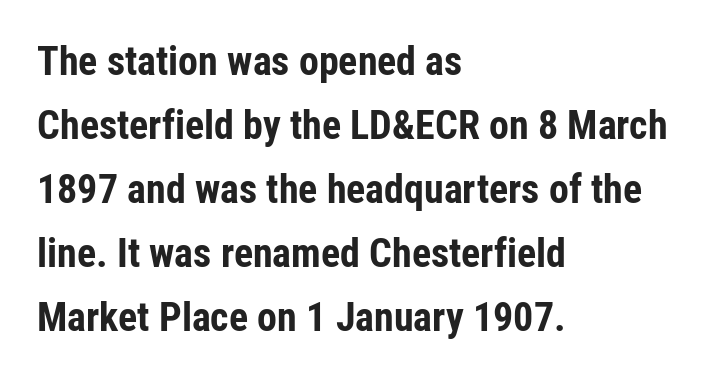
The image shows 40 px bold, condensed sans-serif type, upright; set left-aligned, normal line spacing (1.6x), normal letter spacing, not underlined; low stroke contrast and a medium x-height.
